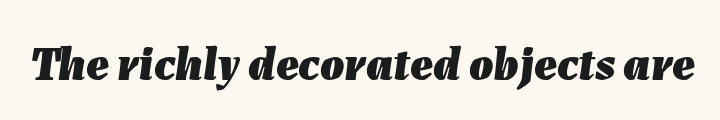
The image shows 48 px heavy type, italic (leaning right); set normal letter spacing, not underlined; low stroke contrast and a medium x-height.
